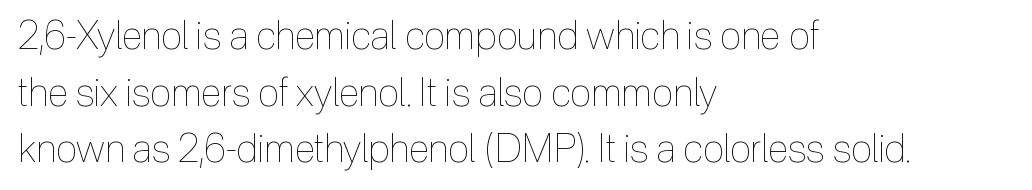
{"italic": "no", "bold": "no", "weight": "thin", "width": "condensed", "x_height": "medium", "monospaced": "no", "underline": "no", "align": "left", "line_spacing": "normal", "line_spacing_ratio": 1.45, "letter_spacing": "normal", "letter_spacing_em": 0.0, "glyph_px": 39}
